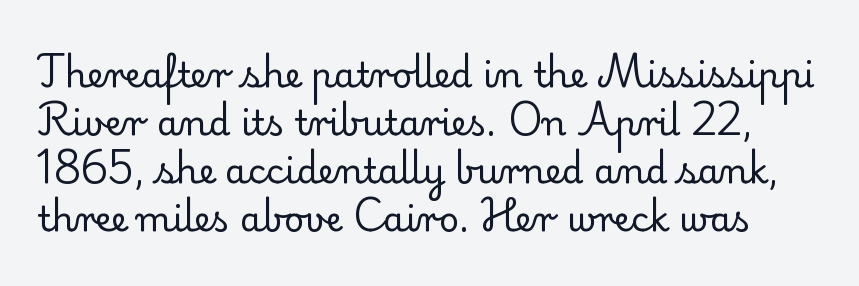
Q: Is the text bold? A: No.
Q: Is the text italic (slanted)? A: No, it is upright.
Q: Is the typeface a serif or a sans-serif typeface? A: Serif.
Q: Is the text underlined? A: No.
Q: Is the spacing between letters normal or unusually wide? A: Normal.
Q: Is the spacing between lines tight, normal or loose? A: Normal.
Q: Width (condensed, normal, or wide)? A: Normal.
Q: Stroke contrast? A: Low.
Q: x-height? A: Small.
Q: Monospaced? A: No.
